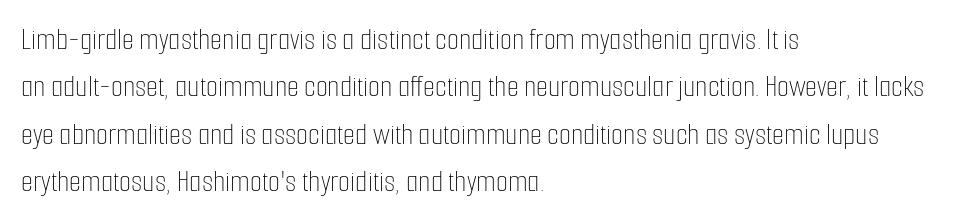
Q: Is the text bold? A: No.
Q: Is the text italic (slanted)? A: No, it is upright.
Q: Is the text underlined? A: No.
Q: How is the paragraph aligned? A: Left-aligned.
Q: Is the spacing between letters normal or unusually wide? A: Normal.
Q: Is the spacing between lines tight, normal or loose? A: Normal.
Q: Width (condensed, normal, or wide)? A: Condensed.
Q: Stroke contrast? A: Low.
Q: x-height? A: Medium.
Q: Monospaced? A: No.
